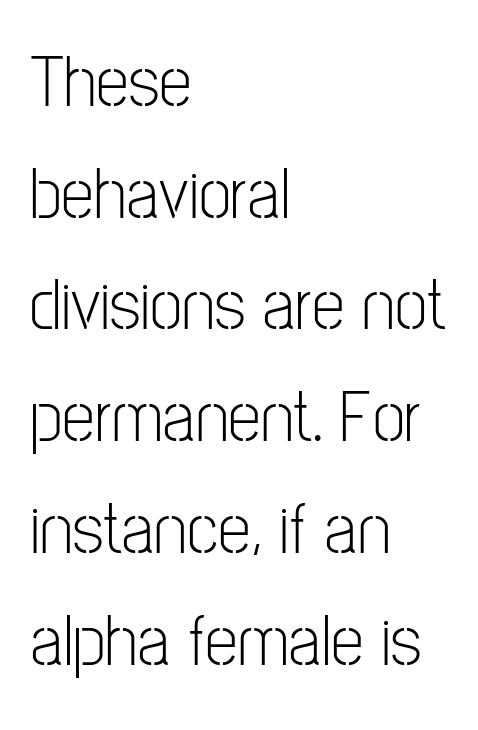
Q: Is the text bold? A: No.
Q: Is the text italic (slanted)? A: No, it is upright.
Q: Is the typeface a serif or a sans-serif typeface? A: Sans-serif.
Q: Is the text underlined? A: No.
Q: How is the paragraph aligned? A: Left-aligned.
Q: Is the spacing between letters normal or unusually wide? A: Normal.
Q: Is the spacing between lines tight, normal or loose? A: Normal.
Q: Width (condensed, normal, or wide)? A: Condensed.
Q: Stroke contrast? A: Low.
Q: x-height? A: Medium.
Q: Monospaced? A: No.
